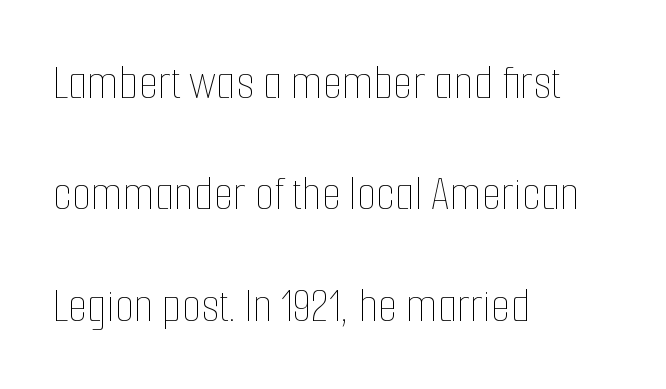
Q: Is the text bold? A: No.
Q: Is the text italic (slanted)? A: No, it is upright.
Q: Is the text underlined? A: No.
Q: How is the paragraph aligned? A: Left-aligned.
Q: Is the spacing between letters normal or unusually wide? A: Normal.
Q: Is the spacing between lines tight, normal or loose? A: Loose.
Q: Width (condensed, normal, or wide)? A: Condensed.
Q: Stroke contrast? A: Low.
Q: x-height? A: Medium.
Q: Monospaced? A: No.
